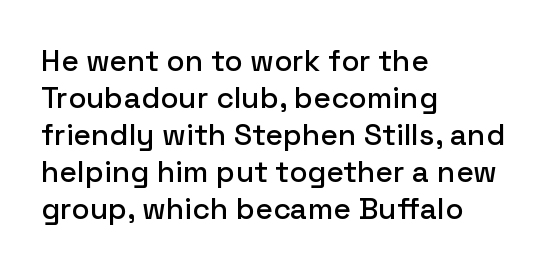
The image shows 30 px sans-serif type, upright; set left-aligned, line spacing 1.23x, normal letter spacing, not underlined; low stroke contrast and a medium x-height.
